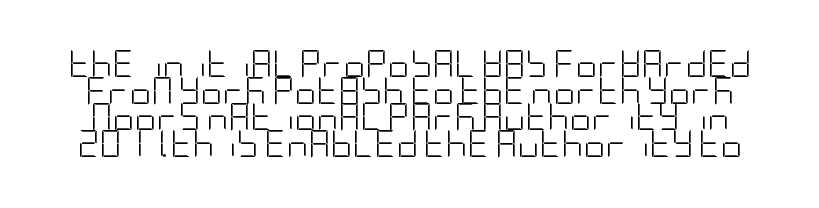
Q: Is the text bold? A: No.
Q: Is the text italic (slanted)? A: No, it is upright.
Q: Is the text underlined? A: No.
Q: Is the spacing between letters normal or unusually wide? A: Normal.
Q: Is the spacing between lines tight, normal or loose? A: Tight.
